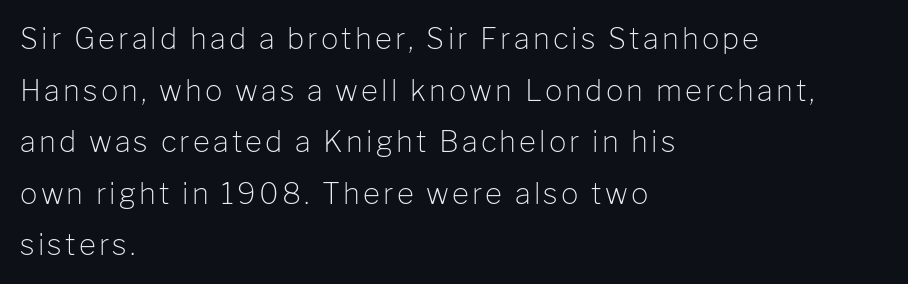
{"serif": "no", "italic": "no", "bold": "no", "weight": "light", "width": "normal", "stroke_contrast": "low", "x_height": "medium", "monospaced": "no", "underline": "no", "align": "left", "line_spacing_ratio": 1.78, "glyph_px": 29}
